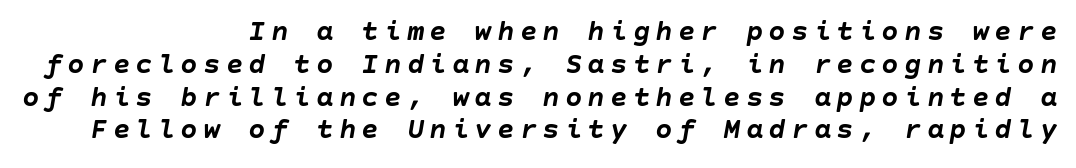
{"italic": "yes", "lean": "right", "slant_degrees": 10, "bold": "yes", "weight": "semibold", "width": "normal", "stroke_contrast": "low", "x_height": "large", "underline": "no", "align": "right", "line_spacing": "tight", "line_spacing_ratio": 1.13, "glyph_px": 29}
